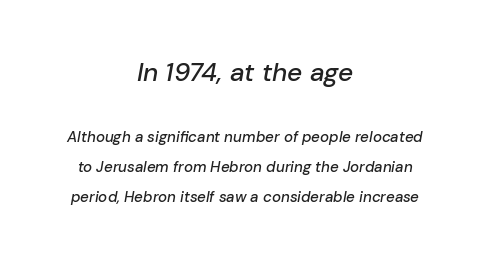
Q: Is the text italic (slanted)? A: Yes, it leans right by about 10 degrees.
Q: Is the text underlined? A: No.
Q: How is the paragraph aligned? A: Centered.
Q: Is the spacing between letters normal or unusually wide? A: Normal.
Q: Is the spacing between lines tight, normal or loose? A: Loose.
Q: Which block of text is set in a larger size, the first (top) or the second (bottom)? A: The first (top) one.
